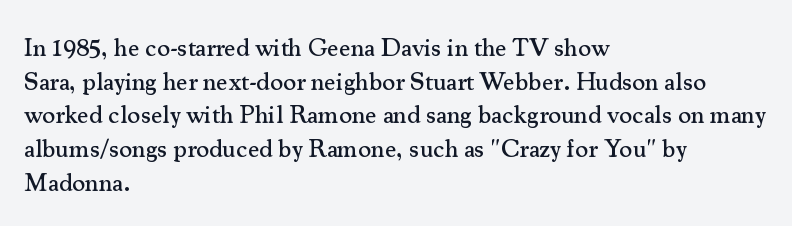
Q: Is the text italic (slanted)? A: No, it is upright.
Q: Is the text underlined? A: No.
Q: How is the paragraph aligned? A: Left-aligned.
Q: Is the spacing between letters normal or unusually wide? A: Normal.
Q: Is the spacing between lines tight, normal or loose? A: Normal.
